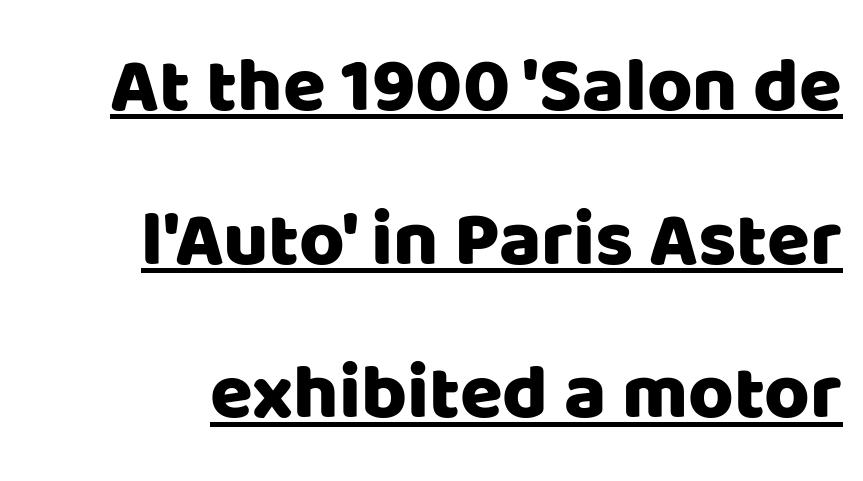
Q: Is the text italic (slanted)? A: No, it is upright.
Q: Is the typeface a serif or a sans-serif typeface? A: Sans-serif.
Q: Is the text underlined? A: Yes.
Q: Is the spacing between letters normal or unusually wide? A: Normal.
Q: Is the spacing between lines tight, normal or loose? A: Loose.
Q: Width (condensed, normal, or wide)? A: Normal.
Q: Stroke contrast? A: Low.
Q: x-height? A: Large.
Q: Monospaced? A: No.
